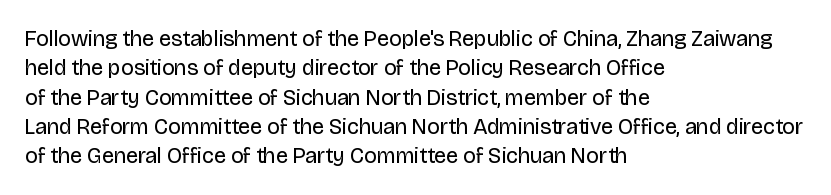
Caption: face not bold, strokes unweighted. Whoever set this chose a conventional vertical rhythm. This sample uses plain, unmodified letter spacing. The lettering stays uniformly vertical, giving the passage a roman look. Rule under the text: the space is simply empty.
